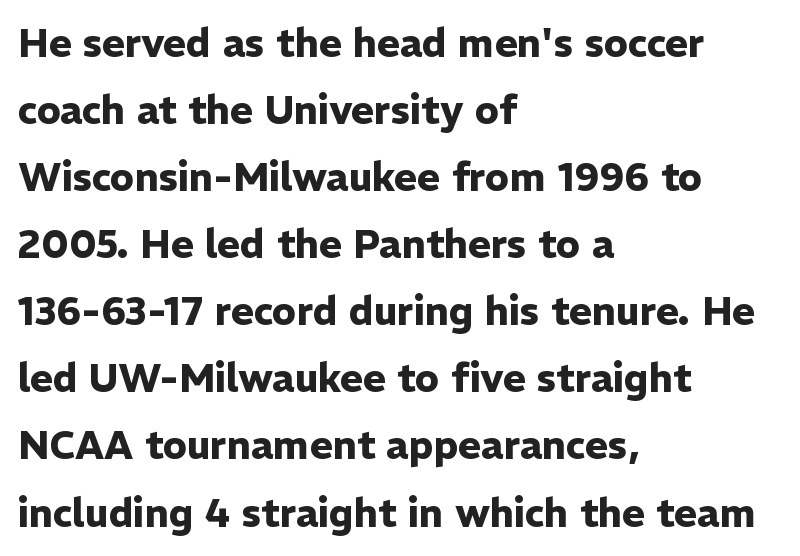
Anything drawn beneath the words? Only blank space. Heavy-handed strokes throughout: this text is bold. Glyph-to-glyph distance matches everyday printed text. This is sans-serif lettering, the kind often seen on screens and signage.
